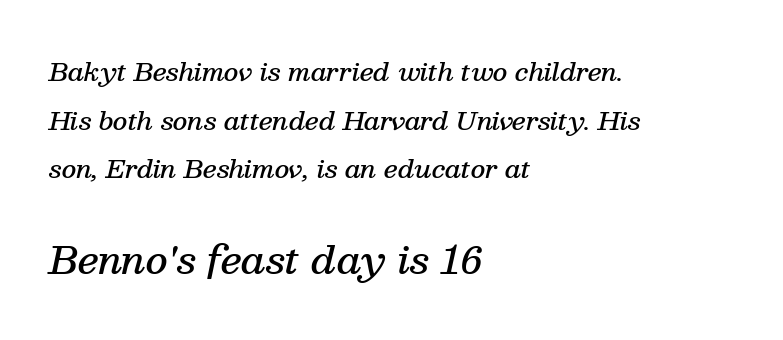
{"serif": "yes", "italic": "yes", "lean": "right", "slant_degrees": 13, "bold": "semi", "weight": "semibold", "width": "normal", "stroke_contrast": "medium", "x_height": "medium", "monospaced": "no", "underline": "no", "align": "left", "line_spacing": "loose", "line_spacing_ratio": 1.95, "letter_spacing": "normal", "letter_spacing_em": 0.0, "larger_block": "second", "size_ratio": 1.52, "glyph_px": 38}
